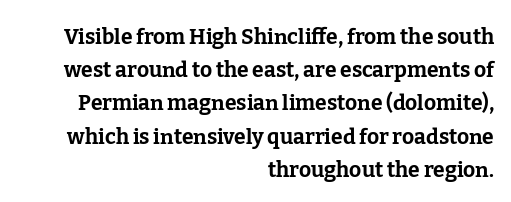
The horizontal fit of the characters is conventional and even. Horizontal alignment here is rightward, an uncommon choice for prose. Glance below the letters and you will spot only blank space. These lines sit exactly where default settings would place them. These lines carry a lot of weight — the face is fully bold. Upright lettering throughout.
